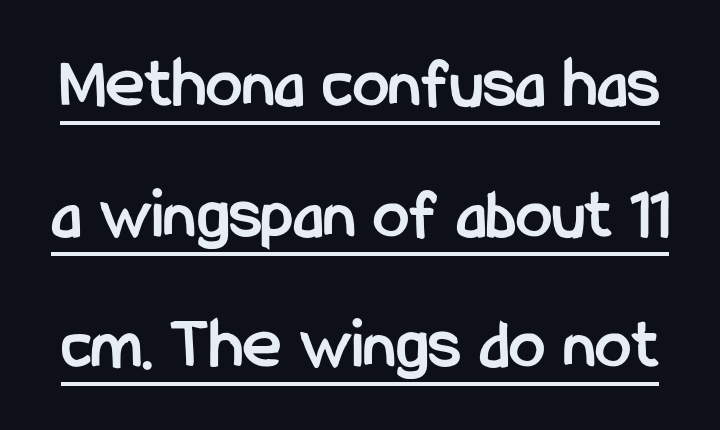
{"serif": "no", "italic": "no", "bold": "yes", "weight": "semibold", "width": "condensed", "stroke_contrast": "low", "x_height": "medium", "monospaced": "no", "underline": "yes", "line_spacing_ratio": 1.79, "letter_spacing": "normal", "letter_spacing_em": 0.0, "glyph_px": 73}
